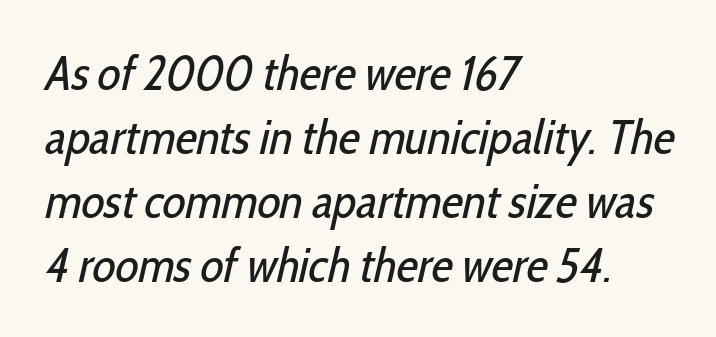
Q: Is the text bold? A: No.
Q: Is the typeface a serif or a sans-serif typeface? A: Sans-serif.
Q: Is the text underlined? A: No.
Q: How is the paragraph aligned? A: Left-aligned.
Q: Is the spacing between letters normal or unusually wide? A: Normal.
Q: Is the spacing between lines tight, normal or loose? A: Normal.
Q: Width (condensed, normal, or wide)? A: Condensed.
Q: Stroke contrast? A: Low.
Q: x-height? A: Medium.
Q: Monospaced? A: No.
